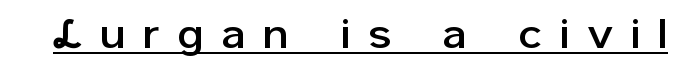
Q: Is the text italic (slanted)? A: No, it is upright.
Q: Is the typeface a serif or a sans-serif typeface? A: Sans-serif.
Q: Is the text underlined? A: Yes.
Q: Is the spacing between letters normal or unusually wide? A: Unusually wide.
Q: Width (condensed, normal, or wide)? A: Normal.
Q: Stroke contrast? A: Low.
Q: x-height? A: Medium.
Q: Monospaced? A: No.
